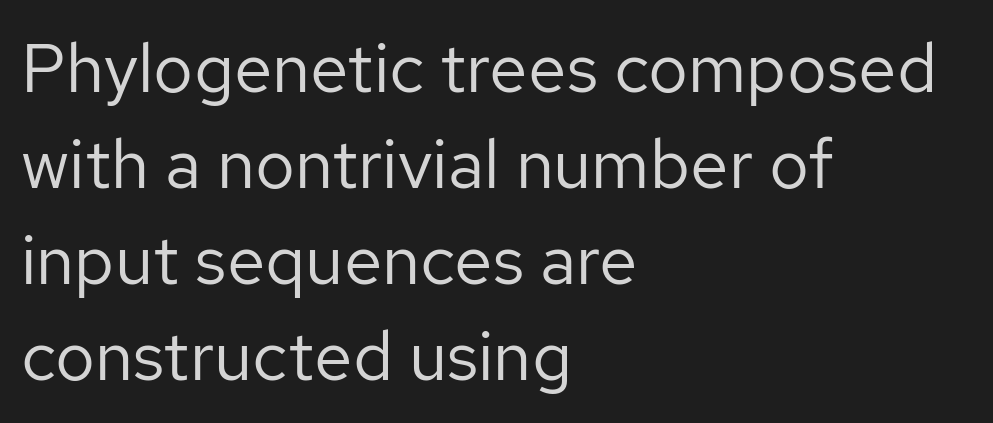
Q: Is the text bold? A: No.
Q: Is the text italic (slanted)? A: No, it is upright.
Q: Is the typeface a serif or a sans-serif typeface? A: Sans-serif.
Q: Is the text underlined? A: No.
Q: How is the paragraph aligned? A: Left-aligned.
Q: Is the spacing between letters normal or unusually wide? A: Normal.
Q: Is the spacing between lines tight, normal or loose? A: Normal.
Q: Width (condensed, normal, or wide)? A: Normal.
Q: Stroke contrast? A: Low.
Q: x-height? A: Medium.
Q: Monospaced? A: No.
